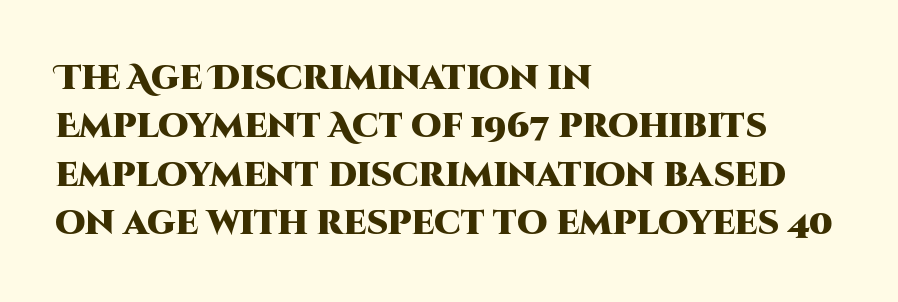
The tracking reads as untouched default to a designer's eye. Leading: standard. The glyphs in this specimen are sans serif. The specimen omits any rule beneath the text block's lines. Heavy-handed strokes throughout: this text is bold.
